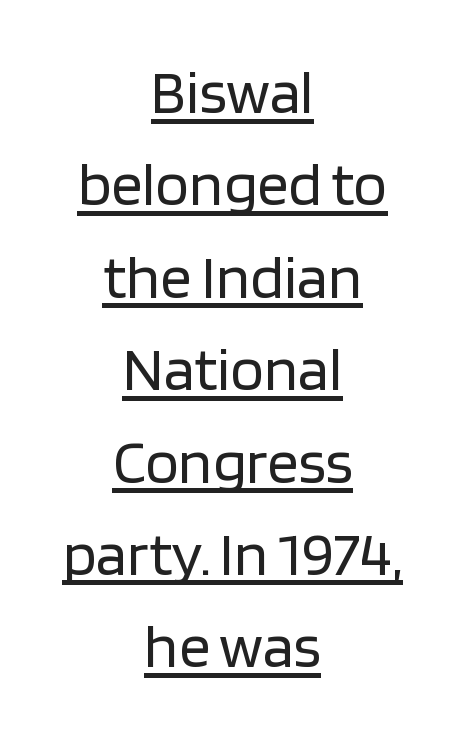
The image shows 62 px regular-weight sans-serif type, upright; set centered, normal line spacing (1.49x), normal letter spacing, underlined; low stroke contrast and a large x-height.
